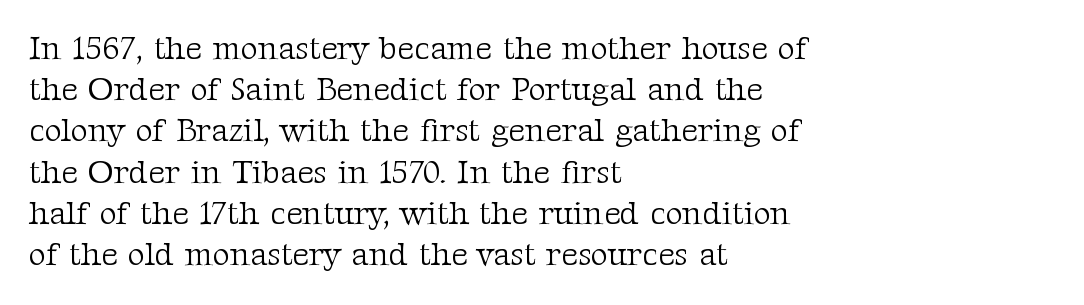
The image shows 33 px light serif type, upright; set left-aligned, normal line spacing (1.25x), normal letter spacing, not underlined; medium stroke contrast and a medium x-height.
